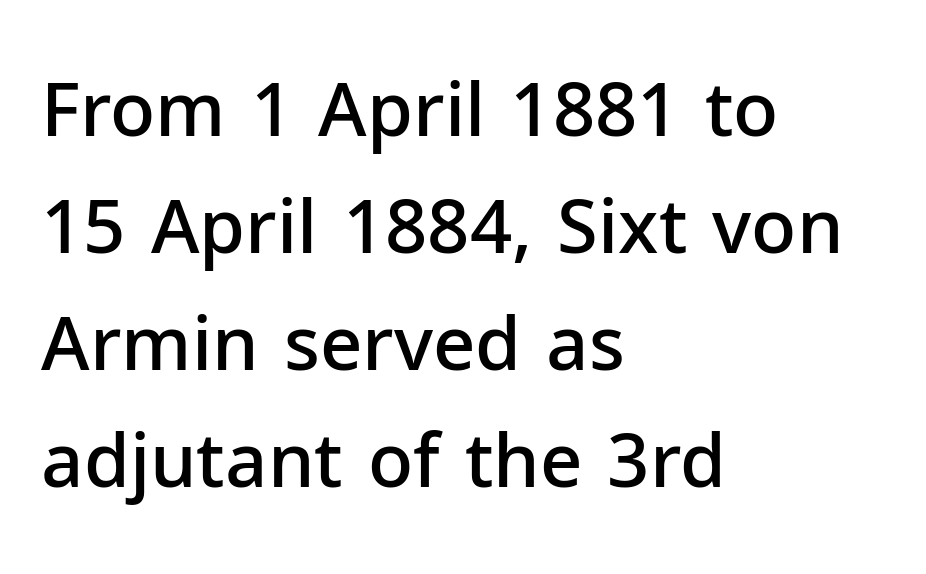
{"serif": "no", "italic": "no", "bold": "semi", "weight": "semibold", "width": "normal", "stroke_contrast": "low", "x_height": "medium", "monospaced": "no", "underline": "no", "align": "left", "line_spacing": "normal", "line_spacing_ratio": 1.58, "letter_spacing": "normal", "letter_spacing_em": 0.0, "glyph_px": 74}
